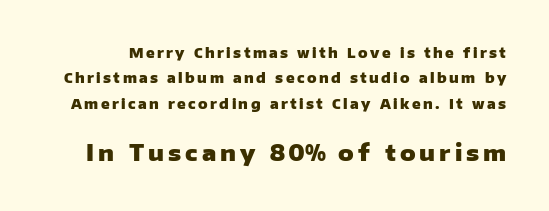
The image shows 23 px bold type, upright; set line spacing 1.81x, not underlined; the second (bottom) block is 1.64x larger.
